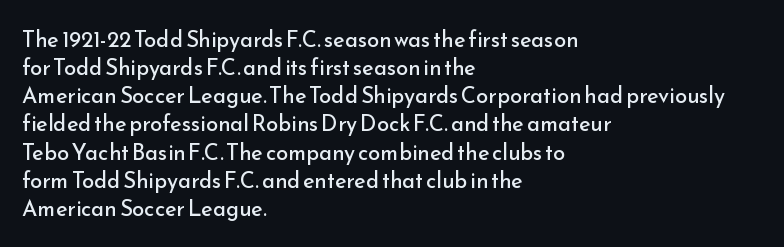
The image shows 22 px text type, upright; set left-aligned, normal line spacing (1.28x), normal letter spacing, not underlined.
